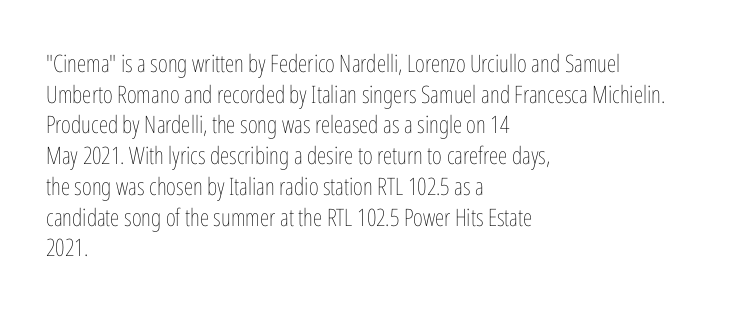
{"italic": "no", "bold": "no", "underline": "no", "align": "left", "line_spacing": "normal", "line_spacing_ratio": 1.28, "letter_spacing": "normal", "letter_spacing_em": 0.0, "glyph_px": 24}
